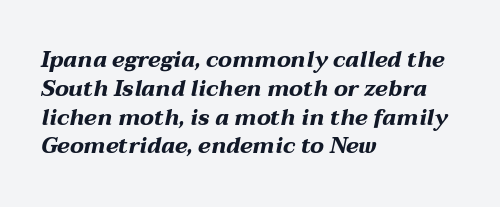
Look at the tracking — it's just the regular setting, nothing added. The gap between lines stays unmarked. These lines were composed using italics. Reading down the block, your eye returns to a fixed left position each line.
